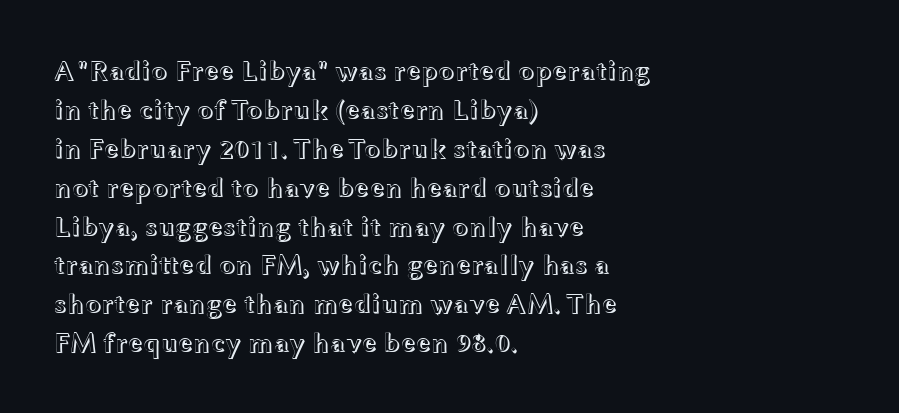
Q: Is the text italic (slanted)? A: No, it is upright.
Q: Is the text underlined? A: No.
Q: How is the paragraph aligned? A: Left-aligned.
Q: Is the spacing between letters normal or unusually wide? A: Normal.
Q: Is the spacing between lines tight, normal or loose? A: Normal.
